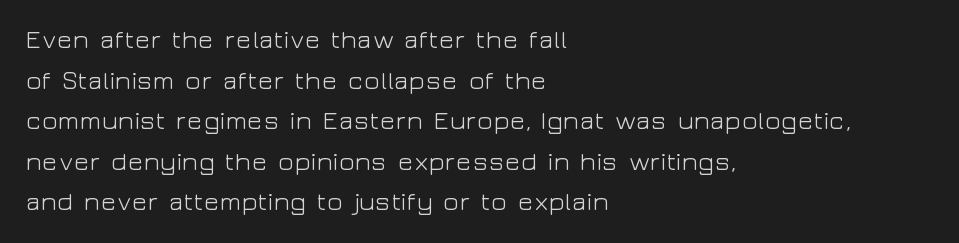
The zone under the glyphs is completely vacant. Letters have the restrained weight of plain body copy at most. Line beginnings align vertically; line endings do not. The gaps between neighbouring characters are ordinary and unremarkable.
